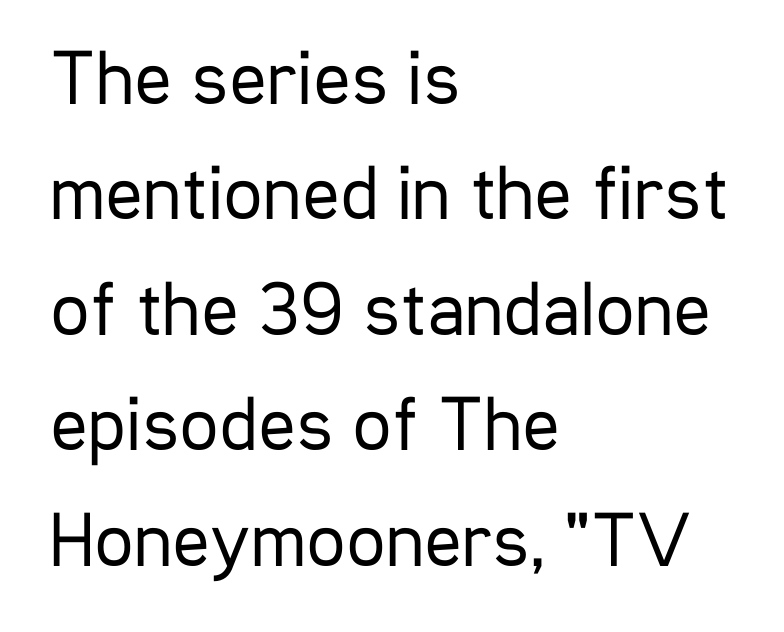
The image shows 78 px regular-weight, condensed sans-serif type, upright; set left-aligned, normal line spacing (1.48x), normal letter spacing, not underlined; low stroke contrast and a medium x-height.
